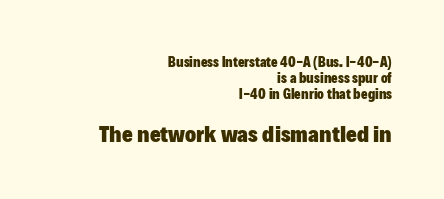
The image shows 23 px bold type, upright; set right-aligned, tight line spacing (1.13x), normal letter spacing, not underlined; the second (bottom) block is 1.64x larger.
